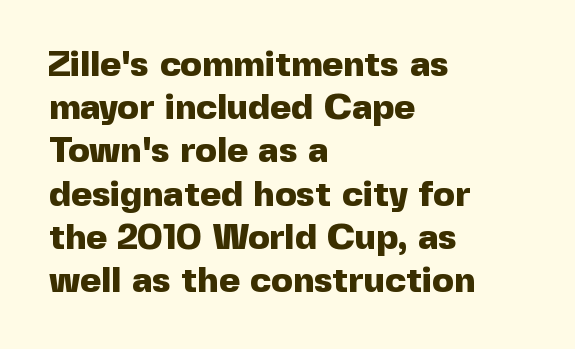
The image shows 36 px heavy sans-serif type, upright; set left-aligned, line spacing 1.2x, normal letter spacing, not underlined; a medium x-height.
